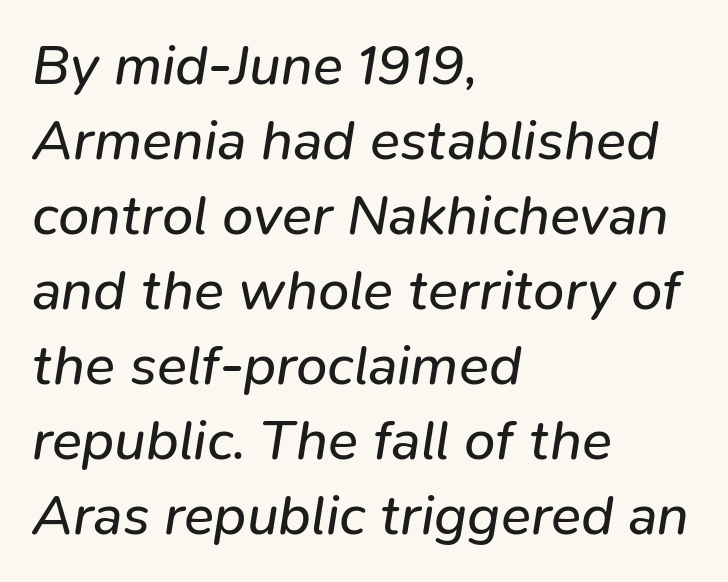
How would I describe the line gaps? Plain and ordinary. The type is set solid horizontally, with unmodified tracking. You could not count columns in this text — the font is proportionally spaced. Alignment: flush left. The specimen reads as italic at a glance. The letterforms sit at book weight or below.
